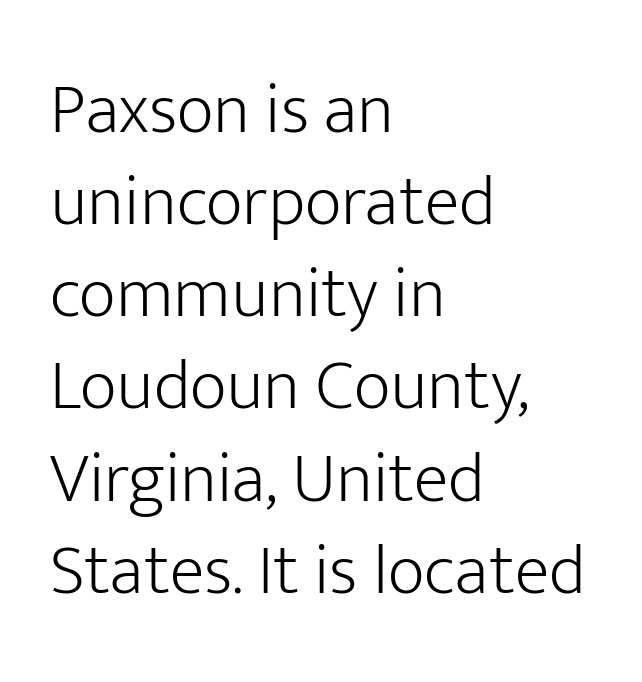
The image shows 72 px light sans-serif type, upright; set left-aligned, normal line spacing (1.28x), normal letter spacing, not underlined; low stroke contrast and a medium x-height.
